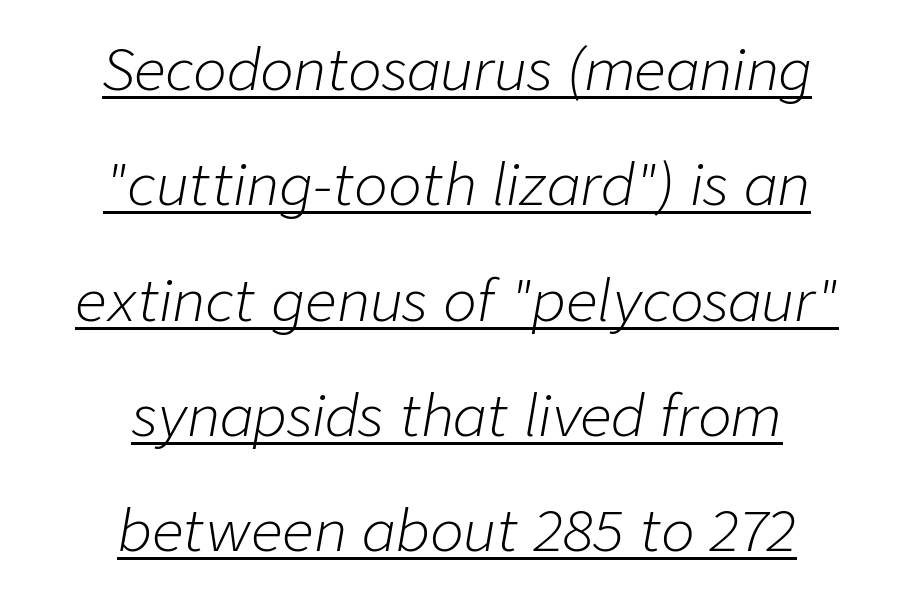
{"italic": "yes", "lean": "right", "slant_degrees": 9, "bold": "no", "weight": "light", "width": "normal", "stroke_contrast": "low", "x_height": "medium", "monospaced": "no", "underline": "yes", "align": "center", "line_spacing": "loose", "line_spacing_ratio": 2.06, "letter_spacing": "normal", "letter_spacing_em": 0.0, "glyph_px": 56}
